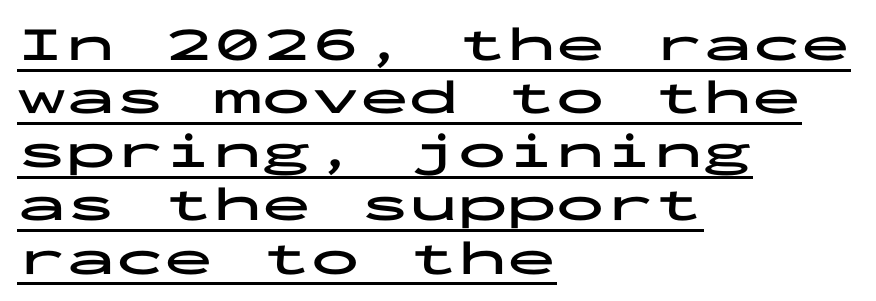
Q: Is the text bold? A: Yes.
Q: Is the text italic (slanted)? A: No, it is upright.
Q: Is the typeface a serif or a sans-serif typeface? A: Sans-serif.
Q: Is the text underlined? A: Yes.
Q: How is the paragraph aligned? A: Left-aligned.
Q: Is the spacing between letters normal or unusually wide? A: Normal.
Q: Is the spacing between lines tight, normal or loose? A: Tight.
Q: Width (condensed, normal, or wide)? A: Wide.
Q: Stroke contrast? A: Low.
Q: x-height? A: Medium.
Q: Monospaced? A: Yes.
